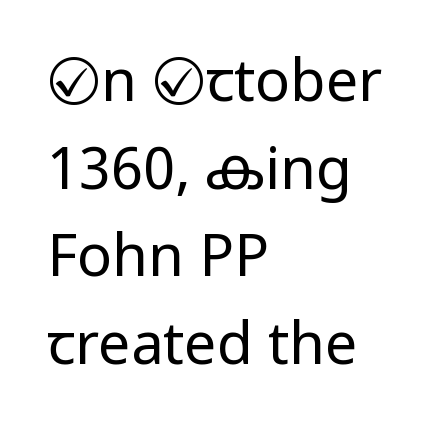
{"serif": "no", "italic": "no", "bold": "no", "weight": "regular", "width": "condensed", "stroke_contrast": "low", "x_height": "large", "monospaced": "no", "underline": "no", "align": "left", "line_spacing": "normal", "line_spacing_ratio": 1.51, "letter_spacing": "normal", "letter_spacing_em": 0.0, "glyph_px": 58}
